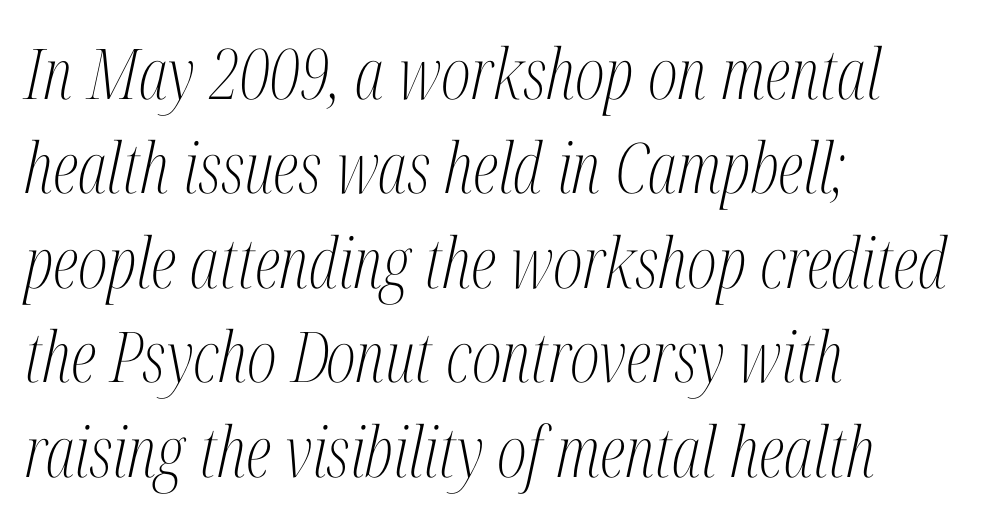
In CSS terms this would be text-align: left. Unbolded letterforms with no extra heft. The block of text has a typical density, with ordinary space between rows. Only glyphs here, with clear space below each row. The tracking reads as untouched default to a designer's eye.
